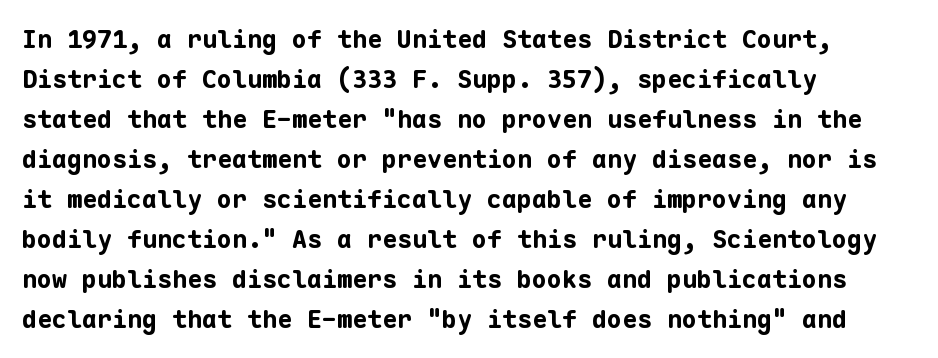
The image shows 25 px bold type, upright; set left-aligned, normal line spacing (1.6x), normal letter spacing, not underlined.
